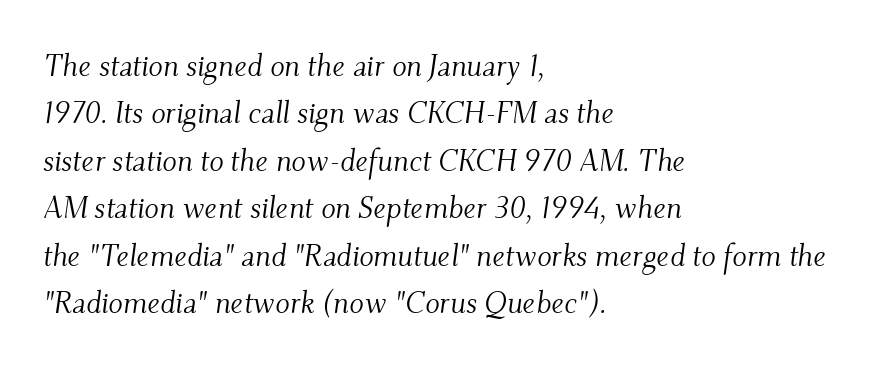
{"serif": "yes", "italic": "yes", "lean": "right", "slant_degrees": 9, "bold": "no", "weight": "light", "width": "normal", "stroke_contrast": "medium", "x_height": "small", "monospaced": "no", "underline": "no", "align": "left", "line_spacing": "normal", "line_spacing_ratio": 1.58, "letter_spacing": "normal", "letter_spacing_em": 0.0, "glyph_px": 30}
